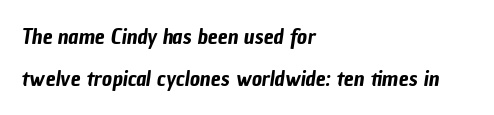
{"underline": "no", "align": "left", "line_spacing": "loose", "line_spacing_ratio": 1.9, "letter_spacing": "normal", "letter_spacing_em": 0.0, "glyph_px": 22}
